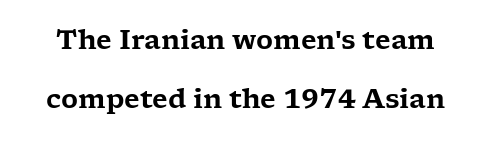
The type sits square on the baseline with zero lean. A clean baseline with only descenders dipping below it. The line-height multiplier appears high, well above default. Caption: standard tracking, unaltered.
